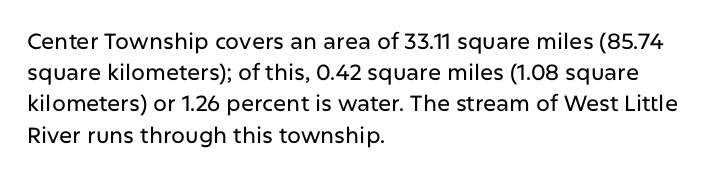
Nope, not italic — everything's standing straight. You could call the tracking neutral — neither tight nor loose. Descenders hang freely into open space. Vertical spacing — default. The compositor pushed each line to the left boundary.
